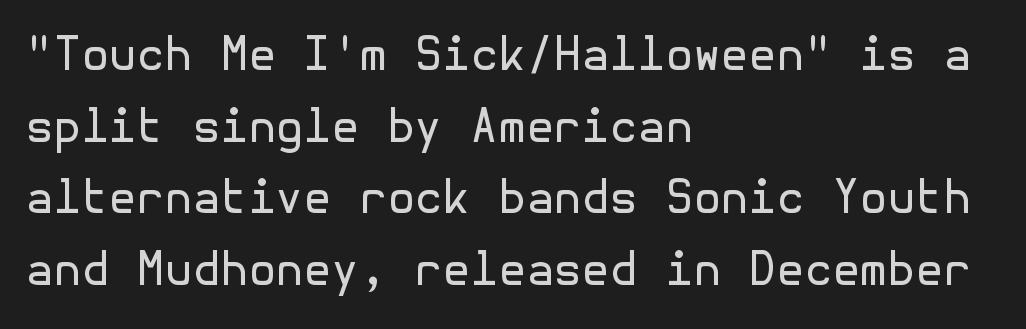
Q: Is the text bold? A: No.
Q: Is the text italic (slanted)? A: No, it is upright.
Q: Is the typeface a serif or a sans-serif typeface? A: Sans-serif.
Q: Is the text underlined? A: No.
Q: How is the paragraph aligned? A: Left-aligned.
Q: Is the spacing between letters normal or unusually wide? A: Normal.
Q: Is the spacing between lines tight, normal or loose? A: Normal.
Q: Width (condensed, normal, or wide)? A: Normal.
Q: x-height? A: Medium.
